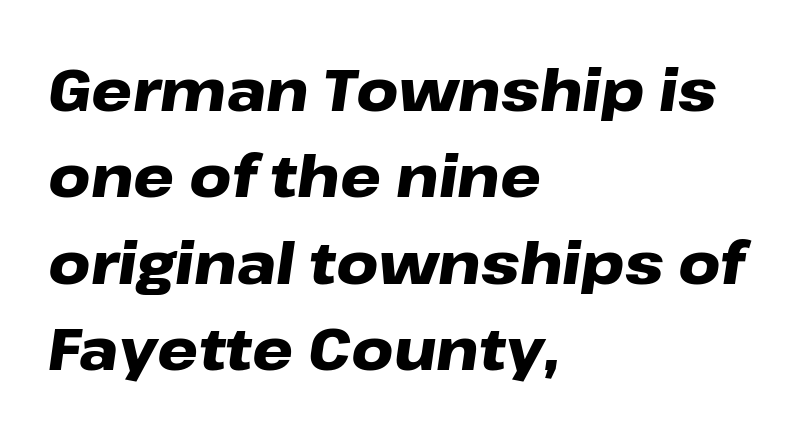
{"italic": "yes", "lean": "right", "slant_degrees": 8, "bold": "yes", "weight": "heavy", "width": "wide", "stroke_contrast": "low", "x_height": "medium", "monospaced": "no", "underline": "no", "align": "left", "line_spacing": "normal", "line_spacing_ratio": 1.49, "letter_spacing": "normal", "letter_spacing_em": 0.0, "glyph_px": 58}
